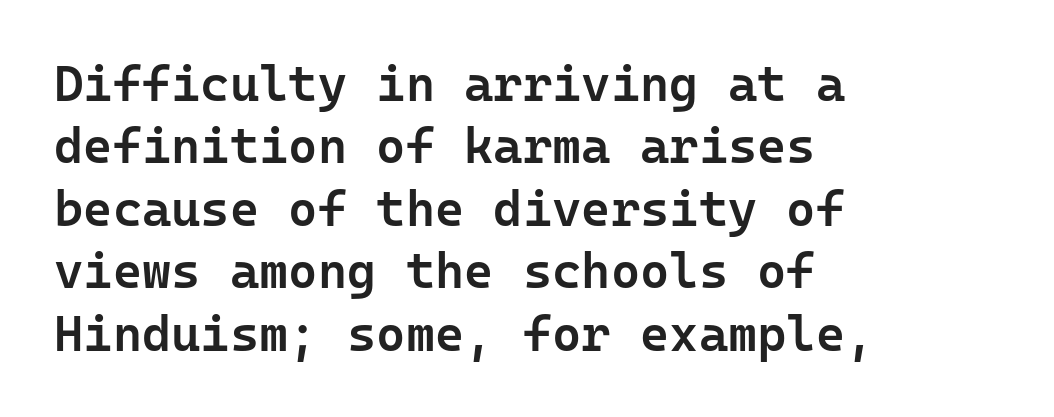
The image shows 50 px semibold sans-serif type, upright; set left-aligned, normal line spacing (1.25x), normal letter spacing, not underlined; low stroke contrast and a medium x-height.
